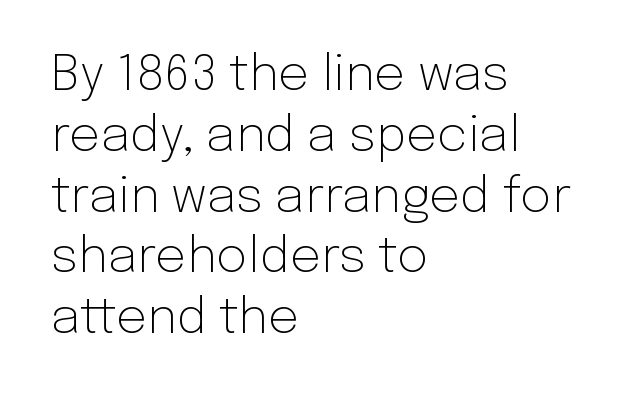
Compared with a typical body face, this is equally light or lighter still. Spacing verdict: proportional, widths tailored to each character. Classification — sans serif. The foot of each line stays bare and open. If you drew a ruler down the left edge, every line would touch it.
